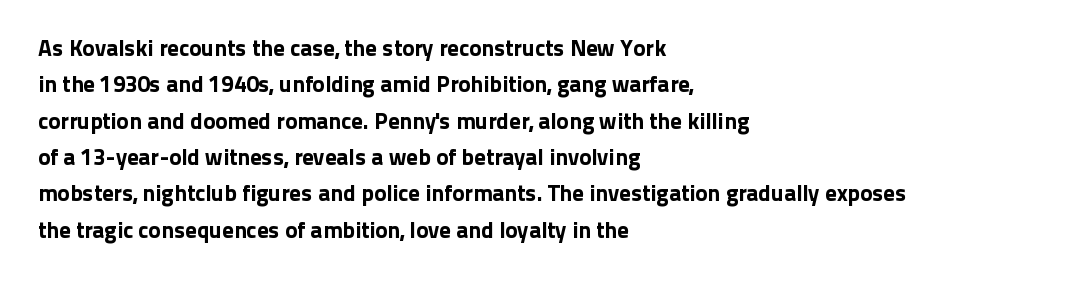
The image shows 23 px text type, upright; set left-aligned, normal line spacing (1.58x), normal letter spacing, not underlined.
